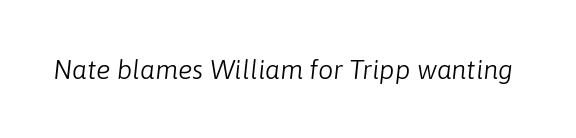
{"italic": "yes", "lean": "right", "slant_degrees": 6, "bold": "no", "underline": "no", "letter_spacing": "normal", "letter_spacing_em": 0.0, "glyph_px": 27}
